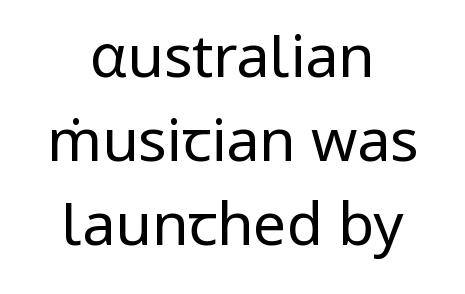
The image shows 59 px regular-weight sans-serif type, upright; set centered, normal line spacing (1.42x), normal letter spacing, not underlined; low stroke contrast and a medium x-height.
